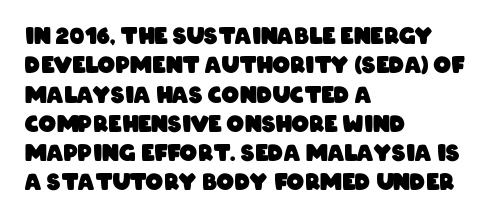
Regarding leading, the lines here are spaced in the standard way. One-word summary of the alignment: left. Honestly, the letter spacing is just normal — you wouldn't notice it. Clear beneath every line of the passage.
